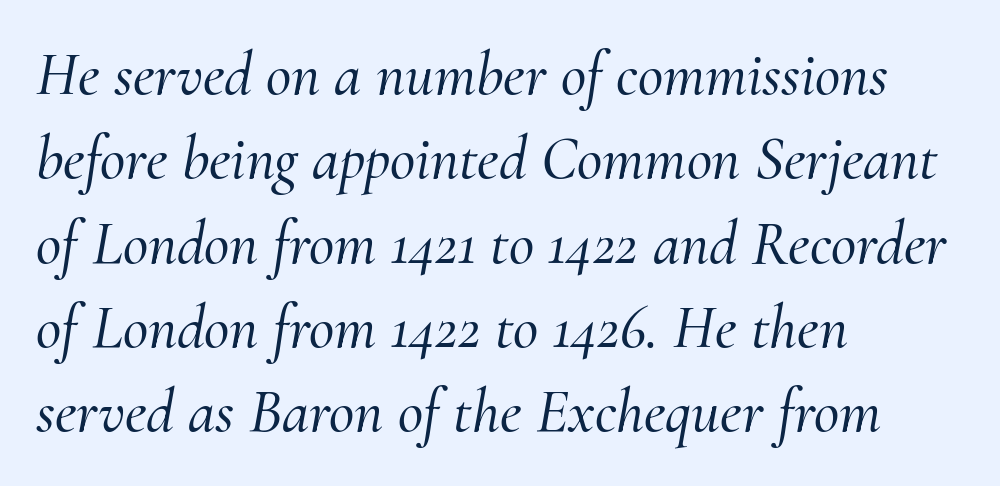
The image shows 62 px serif type, italic (leaning right); set left-aligned, normal line spacing (1.36x), normal letter spacing, not underlined; medium stroke contrast and a small x-height.
